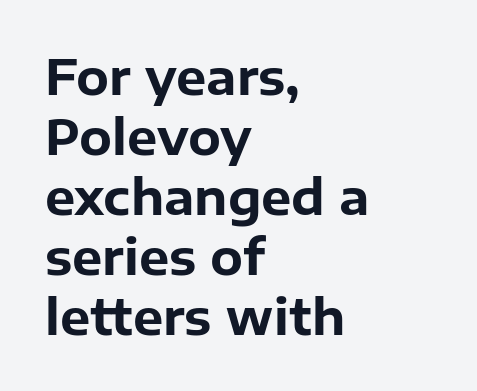
The image shows 48 px bold sans-serif type, upright; set left-aligned, normal line spacing (1.25x), normal letter spacing, not underlined; low stroke contrast and a medium x-height.
